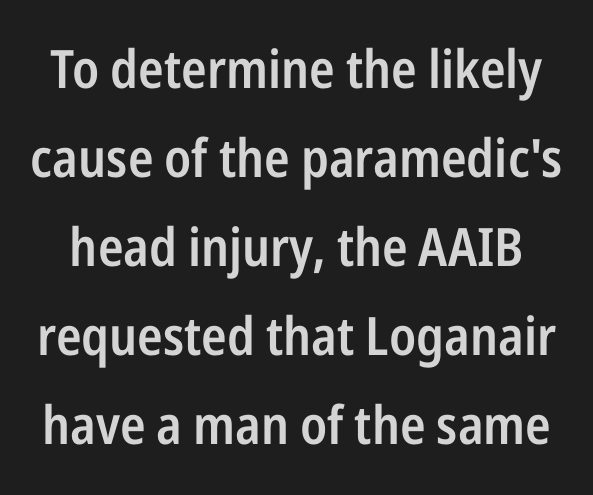
Q: Is the text bold? A: Semi-bold.
Q: Is the text italic (slanted)? A: No, it is upright.
Q: Is the typeface a serif or a sans-serif typeface? A: Sans-serif.
Q: Is the text underlined? A: No.
Q: Is the spacing between letters normal or unusually wide? A: Normal.
Q: Is the spacing between lines tight, normal or loose? A: Normal.
Q: Width (condensed, normal, or wide)? A: Condensed.
Q: Stroke contrast? A: Low.
Q: x-height? A: Medium.
Q: Monospaced? A: No.
